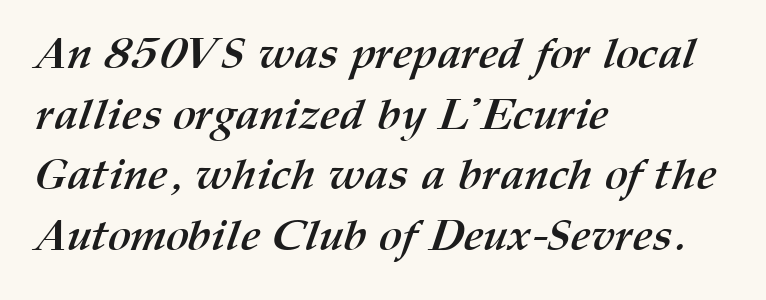
Students, note that the glyphs here touch the page at normal intervals. Note the varied advance widths — an 'i' is clearly narrower than an 'm'. Is the block centered? No — it sits flush against the left margin. Successive baselines arrive at the customary interval.
